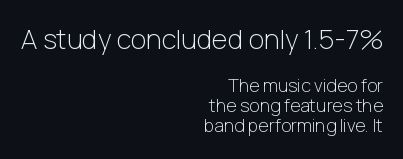
Q: Is the text bold? A: No.
Q: Is the text italic (slanted)? A: No, it is upright.
Q: Is the text underlined? A: No.
Q: How is the paragraph aligned? A: Right-aligned.
Q: Is the spacing between letters normal or unusually wide? A: Normal.
Q: Is the spacing between lines tight, normal or loose? A: Tight.
Q: Which block of text is set in a larger size, the first (top) or the second (bottom)? A: The first (top) one.
